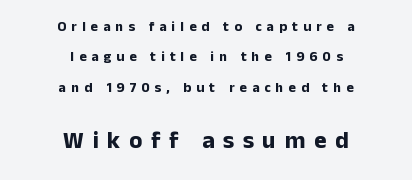
When letters stand straight like this, we call the style roman or upright. The area under the type is left untouched. Type size steps up from the first block to the second. Horizontal bands of white between lines are thick stripes.
